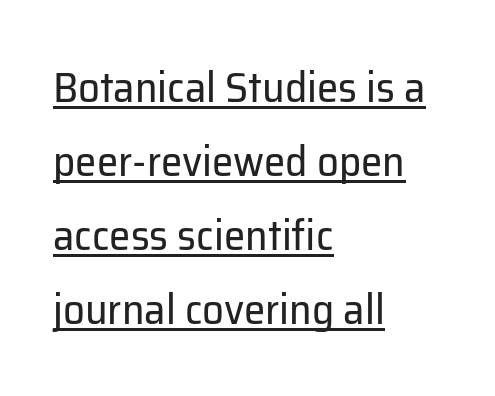
Q: Is the text bold? A: No.
Q: Is the text italic (slanted)? A: No, it is upright.
Q: Is the typeface a serif or a sans-serif typeface? A: Sans-serif.
Q: Is the text underlined? A: Yes.
Q: How is the paragraph aligned? A: Left-aligned.
Q: Is the spacing between letters normal or unusually wide? A: Normal.
Q: Width (condensed, normal, or wide)? A: Normal.
Q: Stroke contrast? A: Low.
Q: x-height? A: Medium.
Q: Monospaced? A: No.
